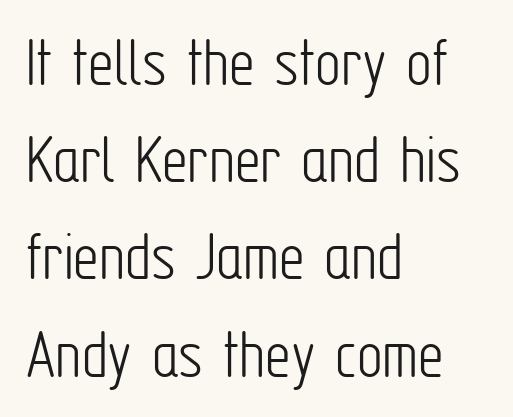
Q: Is the text bold? A: No.
Q: Is the text italic (slanted)? A: No, it is upright.
Q: Is the typeface a serif or a sans-serif typeface? A: Sans-serif.
Q: Is the text underlined? A: No.
Q: How is the paragraph aligned? A: Left-aligned.
Q: Is the spacing between letters normal or unusually wide? A: Normal.
Q: Is the spacing between lines tight, normal or loose? A: Normal.
Q: Width (condensed, normal, or wide)? A: Condensed.
Q: Stroke contrast? A: Low.
Q: x-height? A: Medium.
Q: Monospaced? A: No.
